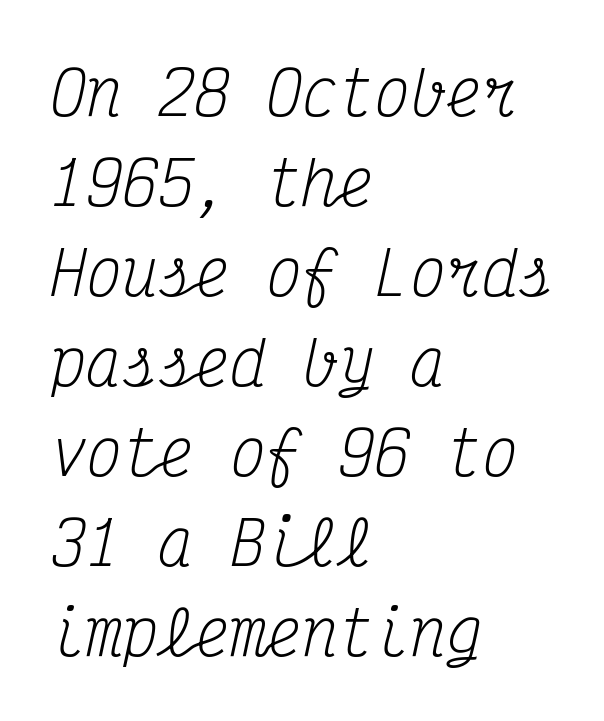
{"serif": "yes", "italic": "yes", "lean": "right", "slant_degrees": 12, "bold": "no", "weight": "regular", "width": "condensed", "stroke_contrast": "medium", "x_height": "medium", "monospaced": "yes", "underline": "no", "align": "left", "line_spacing": "normal", "line_spacing_ratio": 1.5, "letter_spacing": "normal", "letter_spacing_em": 0.0, "glyph_px": 60}
